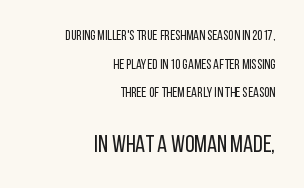
Q: Is the text bold? A: No.
Q: Is the text italic (slanted)? A: No, it is upright.
Q: Is the text underlined? A: No.
Q: How is the paragraph aligned? A: Right-aligned.
Q: Is the spacing between letters normal or unusually wide? A: Normal.
Q: Is the spacing between lines tight, normal or loose? A: Loose.
Q: Which block of text is set in a larger size, the first (top) or the second (bottom)? A: The second (bottom) one.
